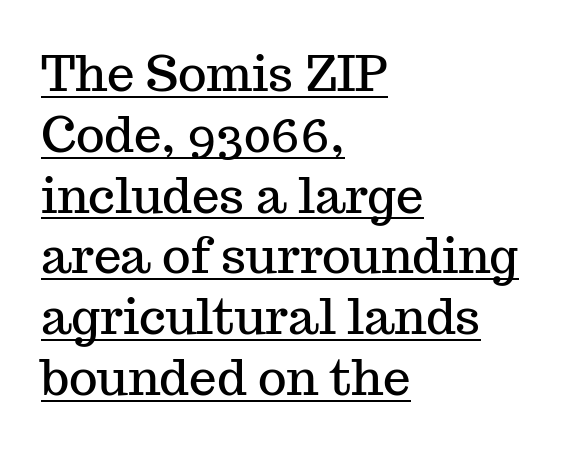
These lines were composed using upright roman letters. Each word holds together tightly as a unit, with standard inter-letter gaps. In terms of letterform style, serifs are clearly present. The typesetter has applied underlining to the passage shown. Each letter keeps its own natural width here, so spacing adapts to shape.
